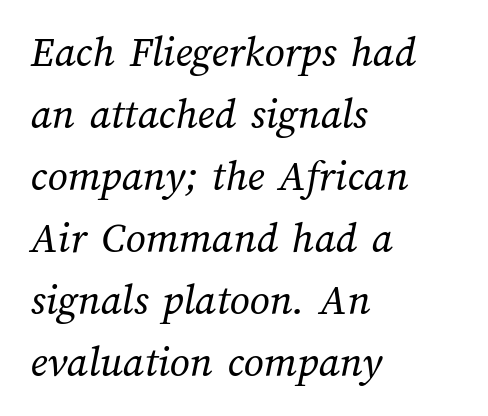
{"bold": "no", "weight": "regular", "width": "normal", "stroke_contrast": "medium", "x_height": "medium", "monospaced": "no", "underline": "no", "align": "left", "line_spacing": "normal", "line_spacing_ratio": 1.41, "letter_spacing": "normal", "letter_spacing_em": 0.0, "glyph_px": 44}
